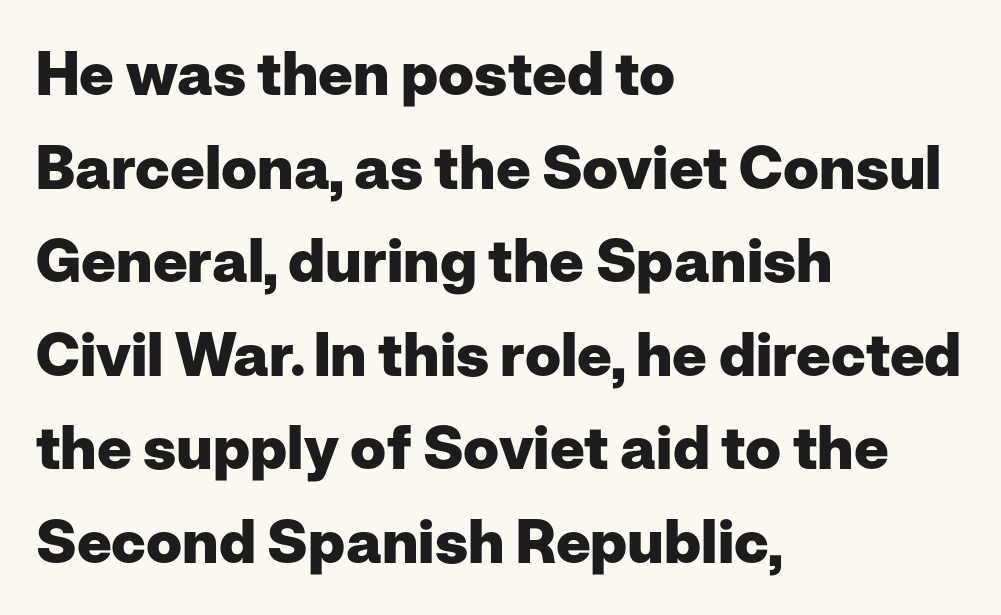
Q: Is the text bold? A: Yes.
Q: Is the text italic (slanted)? A: No, it is upright.
Q: Is the typeface a serif or a sans-serif typeface? A: Sans-serif.
Q: Is the text underlined? A: No.
Q: How is the paragraph aligned? A: Left-aligned.
Q: Is the spacing between letters normal or unusually wide? A: Normal.
Q: Is the spacing between lines tight, normal or loose? A: Normal.
Q: Width (condensed, normal, or wide)? A: Normal.
Q: Stroke contrast? A: Low.
Q: x-height? A: Medium.
Q: Monospaced? A: No.
